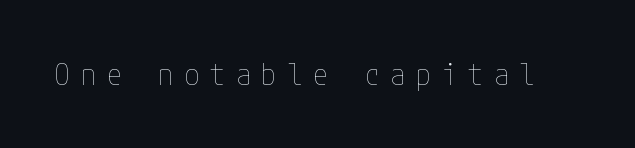
The image shows 30 px thin, condensed type, upright; set unusually wide letter spacing (+0.36 em), not underlined; low stroke contrast and a medium x-height.
